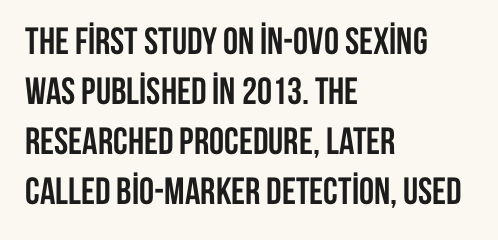
{"serif": "no", "italic": "no", "bold": "yes", "weight": "semibold", "width": "condensed", "stroke_contrast": "low", "x_height": "large", "monospaced": "no", "underline": "no", "align": "left", "line_spacing": "normal", "line_spacing_ratio": 1.32, "letter_spacing": "normal", "letter_spacing_em": 0.0, "glyph_px": 38}
